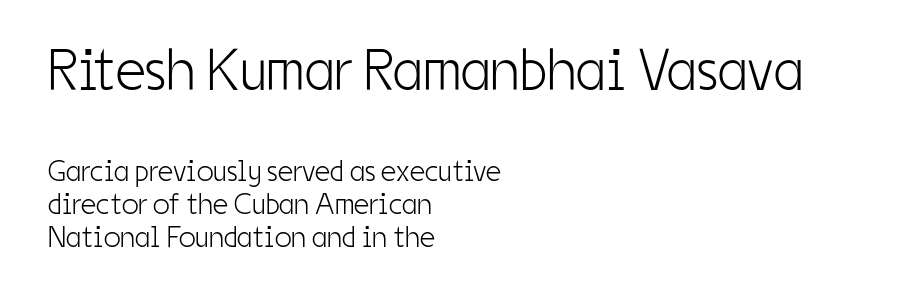
{"serif": "no", "italic": "no", "bold": "no", "weight": "light", "width": "condensed", "stroke_contrast": "low", "x_height": "medium", "monospaced": "no", "underline": "no", "align": "left", "line_spacing": "tight", "line_spacing_ratio": 1.1, "letter_spacing": "normal", "letter_spacing_em": 0.0, "larger_block": "first", "size_ratio": 1.97, "glyph_px": 59}
